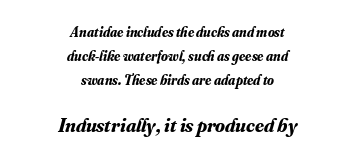
{"italic": "yes", "lean": "right", "slant_degrees": 16, "bold": "yes", "underline": "no", "align": "center", "line_spacing_ratio": 1.73, "letter_spacing": "normal", "letter_spacing_em": 0.0, "larger_block": "second", "size_ratio": 1.43, "glyph_px": 20}
